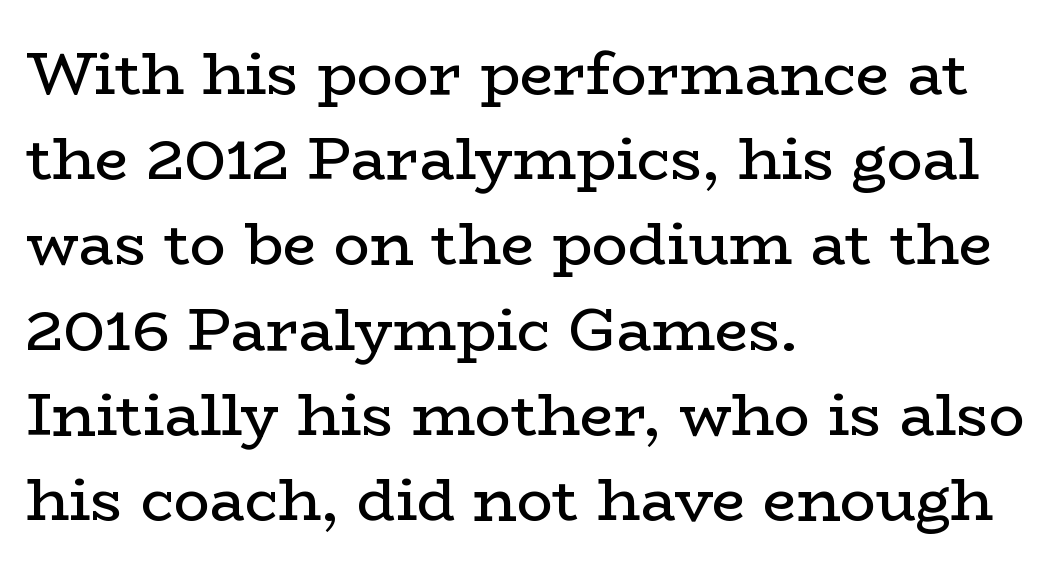
Q: Is the text bold? A: No.
Q: Is the text italic (slanted)? A: No, it is upright.
Q: Is the typeface a serif or a sans-serif typeface? A: Serif.
Q: Is the text underlined? A: No.
Q: How is the paragraph aligned? A: Left-aligned.
Q: Is the spacing between letters normal or unusually wide? A: Normal.
Q: Is the spacing between lines tight, normal or loose? A: Normal.
Q: Width (condensed, normal, or wide)? A: Wide.
Q: Stroke contrast? A: Low.
Q: x-height? A: Medium.
Q: Monospaced? A: No.
